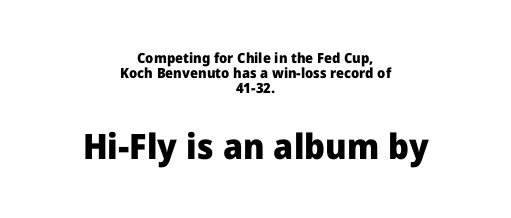
The image shows 35 px heavy sans-serif type, upright; set centered, tight line spacing (1.07x), normal letter spacing, not underlined; the second (bottom) block is 2.5x larger; low stroke contrast and a medium x-height.
